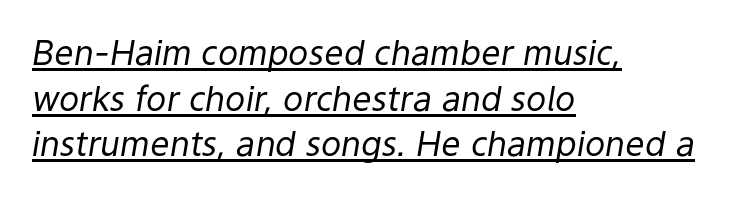
The image shows 34 px regular-weight type, italic (leaning right); set left-aligned, normal line spacing (1.34x), normal letter spacing, underlined; low stroke contrast and a medium x-height.
